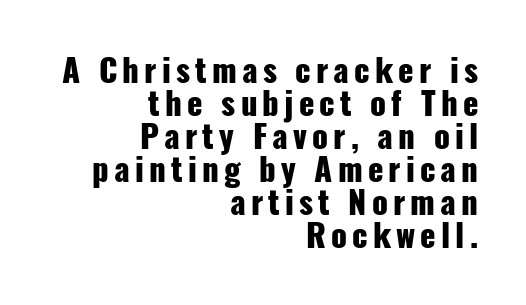
The text was rendered using a sans face with plain stroke endings. The face used here is proportionally spaced, like ordinary book or web type. Horizontal bands of white between lines are thin slivers. The specimen omits any rule beneath the text block's lines. Caption: multi-line text, flush right, ragged left. The specimen reads as upright at a glance.
